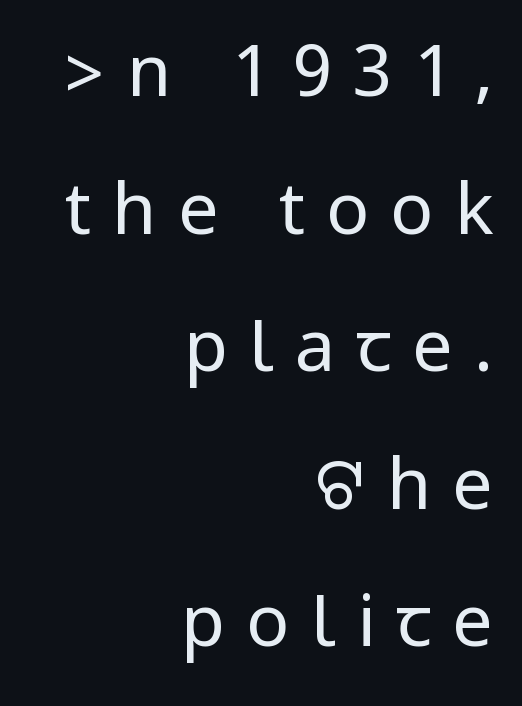
Q: Is the text bold? A: No.
Q: Is the text italic (slanted)? A: No, it is upright.
Q: Is the typeface a serif or a sans-serif typeface? A: Sans-serif.
Q: Is the text underlined? A: No.
Q: How is the paragraph aligned? A: Right-aligned.
Q: Is the spacing between letters normal or unusually wide? A: Unusually wide.
Q: Is the spacing between lines tight, normal or loose? A: Loose.
Q: Width (condensed, normal, or wide)? A: Condensed.
Q: Stroke contrast? A: Low.
